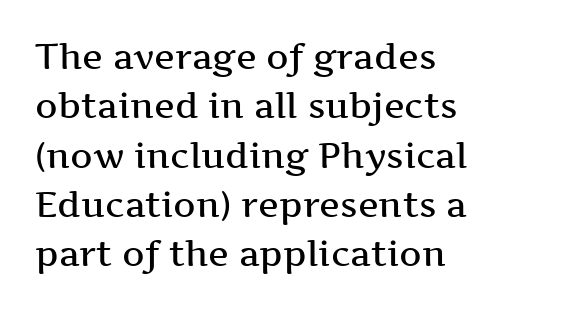
These lines sit exactly where default settings would place them. This rendering uses left alignment, leaving the right contour irregular. The letters stand upright; this is a roman face. Tracking here is standard; glyphs follow each other at the usual distance. Semibold letterforms, between regular and bold. The letters advance in unequal steps, a hallmark of proportional type.
